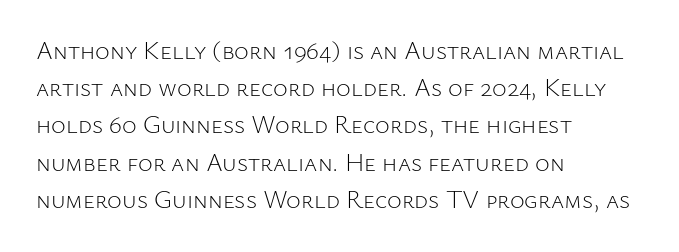
{"italic": "no", "bold": "no", "underline": "no", "align": "left", "line_spacing": "normal", "line_spacing_ratio": 1.49, "letter_spacing": "normal", "letter_spacing_em": 0.0, "glyph_px": 25}
